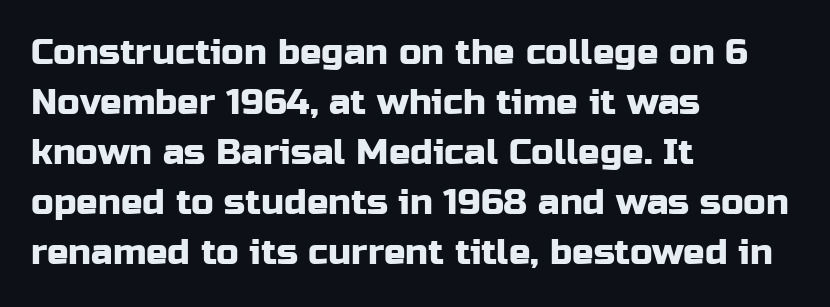
{"serif": "no", "italic": "no", "width": "normal", "stroke_contrast": "low", "x_height": "medium", "monospaced": "no", "underline": "no", "align": "left", "line_spacing": "normal", "line_spacing_ratio": 1.39, "letter_spacing": "normal", "letter_spacing_em": 0.0, "glyph_px": 36}
